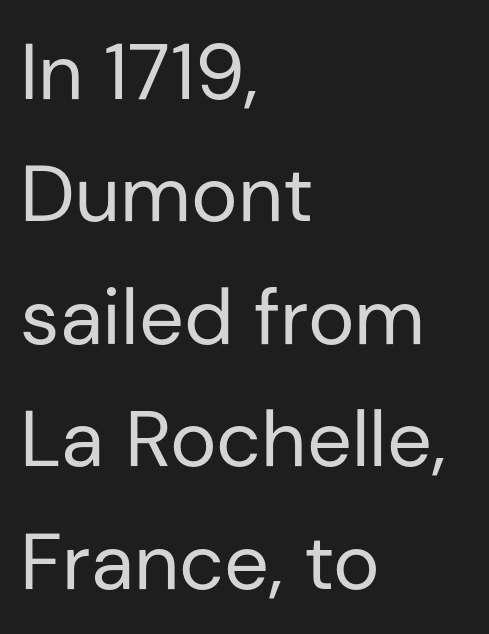
Q: Is the text bold? A: No.
Q: Is the text italic (slanted)? A: No, it is upright.
Q: Is the typeface a serif or a sans-serif typeface? A: Sans-serif.
Q: Is the text underlined? A: No.
Q: How is the paragraph aligned? A: Left-aligned.
Q: Is the spacing between letters normal or unusually wide? A: Normal.
Q: Is the spacing between lines tight, normal or loose? A: Normal.
Q: Width (condensed, normal, or wide)? A: Normal.
Q: Stroke contrast? A: Low.
Q: x-height? A: Medium.
Q: Monospaced? A: No.
